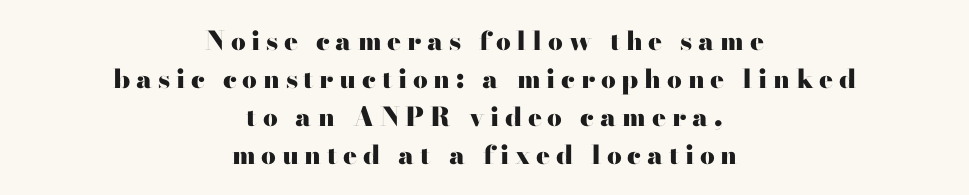
Line starts and ends both wander, symmetrically. Compared with typical paragraphs, the rows here are spaced about the same. Check under the words: just untouched page. Heavy-handed strokes throughout: this text is bold. Each word looks stretched out because of the extra space between its letters.
